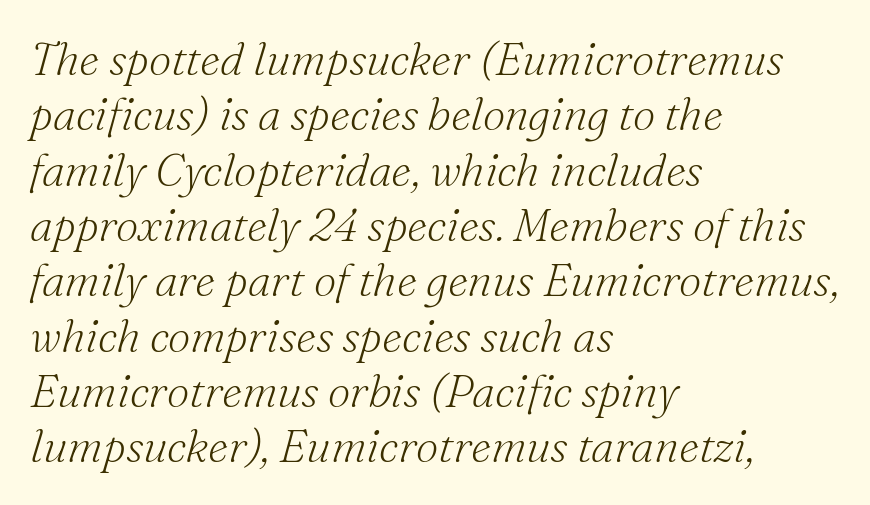
The passage shown has conventional tracking throughout. Stroke thickness stays within the range of a standard reading face or lighter. Casual observation: everything's shoved over to the left. Tall strokes in this sample are angled rather than plumb.
